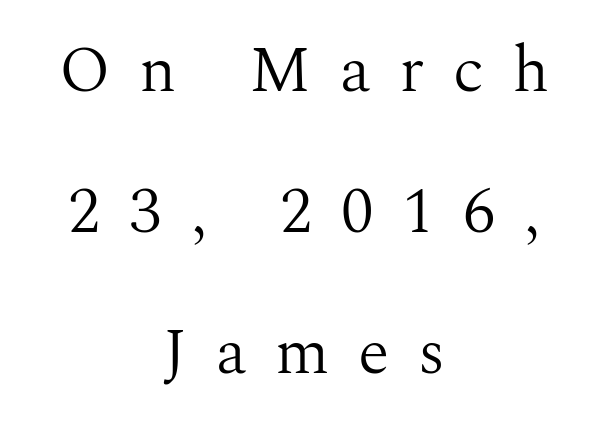
Letters rest on an invisible, unmarked baseline. Short and long lines alike share a common midpoint. Does the leading feel generous? Absolutely, it's lavish. Letter spacing: wide. Stems here are at most as thick as an everyday book face. Each letter's strokes conclude with small projecting serifs.
